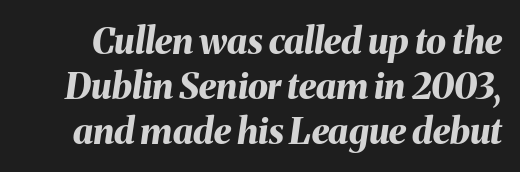
The image shows 36 px bold type, italic (leaning right); set normal line spacing (1.25x), normal letter spacing, not underlined; medium stroke contrast and a medium x-height.
